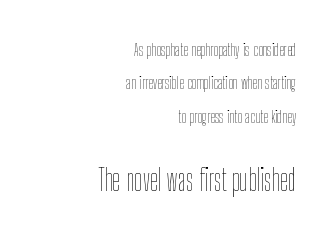
Is this a heavy cut? Hardly; it is regular or lighter. Leftover space on each line is placed entirely before the opening word. The rendering uses a large line-height, opening up the rows. Descenders are the only things crossing below the line.
